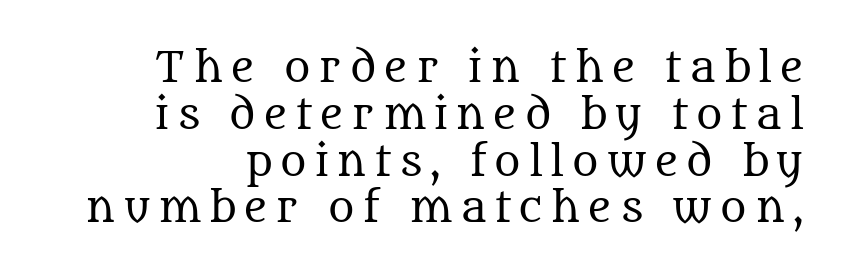
Q: Is the text bold? A: No.
Q: Is the text italic (slanted)? A: No, it is upright.
Q: Is the typeface a serif or a sans-serif typeface? A: Serif.
Q: Is the text underlined? A: No.
Q: Is the spacing between letters normal or unusually wide? A: Unusually wide.
Q: Width (condensed, normal, or wide)? A: Normal.
Q: Stroke contrast? A: Medium.
Q: x-height? A: Large.
Q: Monospaced? A: No.
